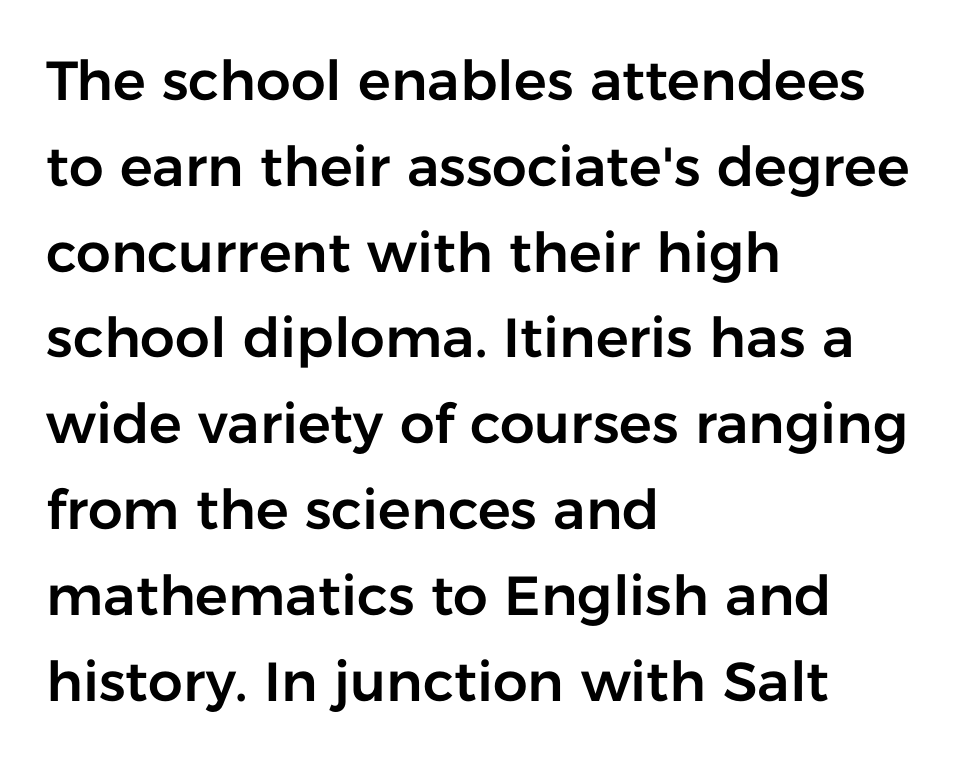
{"serif": "no", "italic": "no", "width": "normal", "stroke_contrast": "low", "x_height": "medium", "monospaced": "no", "underline": "no", "align": "left", "line_spacing": "normal", "line_spacing_ratio": 1.56, "letter_spacing": "normal", "letter_spacing_em": 0.0, "glyph_px": 55}
